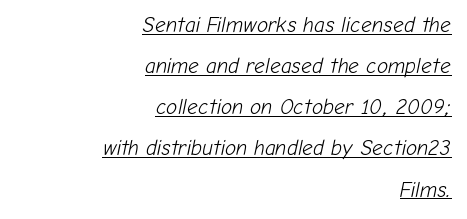
The image shows 21 px text type, italic (leaning right); set right-aligned, loose line spacing (1.96x), normal letter spacing, underlined.
